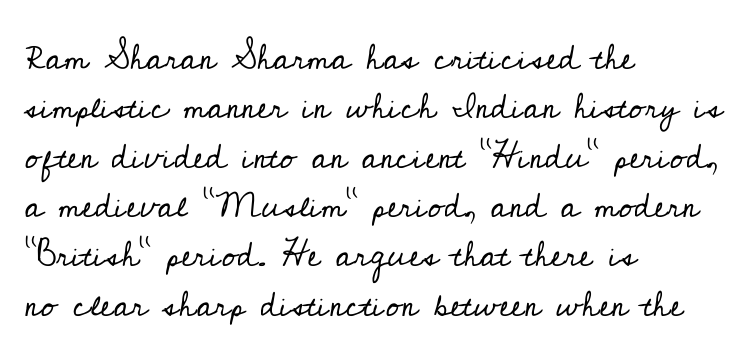
The rendering uses natural spacing where letterforms have individual widths. Which margin do the lines hug? The left one — the right edge is uneven. Stroke thickness stays within the range of a standard reading face or lighter. Horizontal bands of white between lines are of average thickness. Check the space under the baseline: it is left empty.
